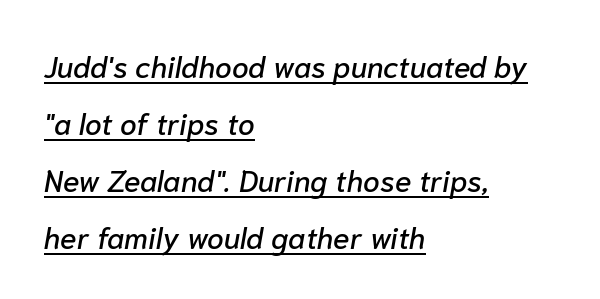
The image shows 30 px text type, italic (leaning right); set left-aligned, loose line spacing (1.9x), normal letter spacing, underlined; low stroke contrast and a medium x-height.
